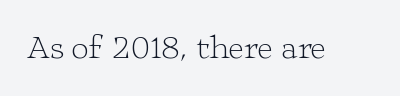
The image shows 34 px light, wide serif type, upright; set normal letter spacing, not underlined; low stroke contrast and a medium x-height.
